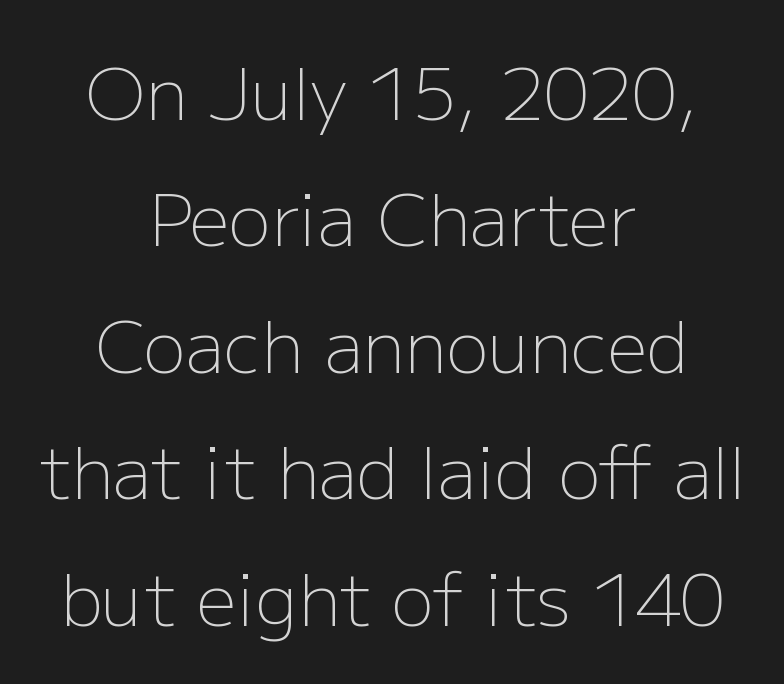
In terms of posture, this sample is upright. What stands out about the letter spacing? Nothing — it is the standard amount. This sample has the flowing, uneven cadence of proportional lettering. Unmarked baselines from the first word to the last.
